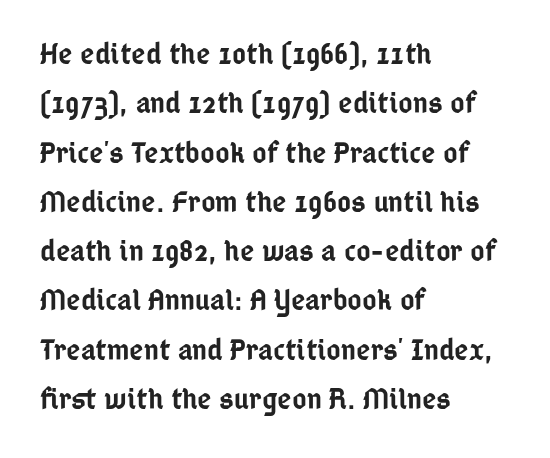
Q: Is the text bold? A: Semi-bold.
Q: Is the text italic (slanted)? A: No, it is upright.
Q: Is the typeface a serif or a sans-serif typeface? A: Sans-serif.
Q: Is the text underlined? A: No.
Q: How is the paragraph aligned? A: Left-aligned.
Q: Is the spacing between letters normal or unusually wide? A: Normal.
Q: Is the spacing between lines tight, normal or loose? A: Normal.
Q: Width (condensed, normal, or wide)? A: Condensed.
Q: Stroke contrast? A: Low.
Q: x-height? A: Medium.
Q: Monospaced? A: No.
